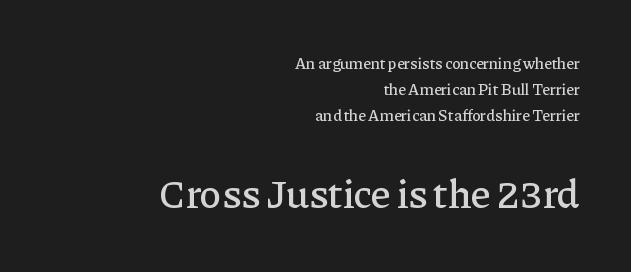
{"serif": "yes", "italic": "no", "width": "normal", "stroke_contrast": "low", "x_height": "medium", "monospaced": "no", "underline": "no", "align": "right", "line_spacing": "normal", "line_spacing_ratio": 1.62, "letter_spacing": "normal", "letter_spacing_em": 0.0, "larger_block": "second", "size_ratio": 2.56, "glyph_px": 41}
